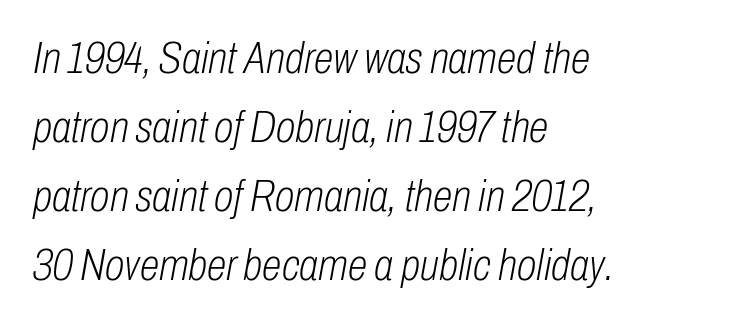
A light-to-regular cut is what we see here. Line beginnings align vertically; line endings do not. The glyphs look as if they've been sheared to an angle. The line-height multiplier appears to be the usual default.
